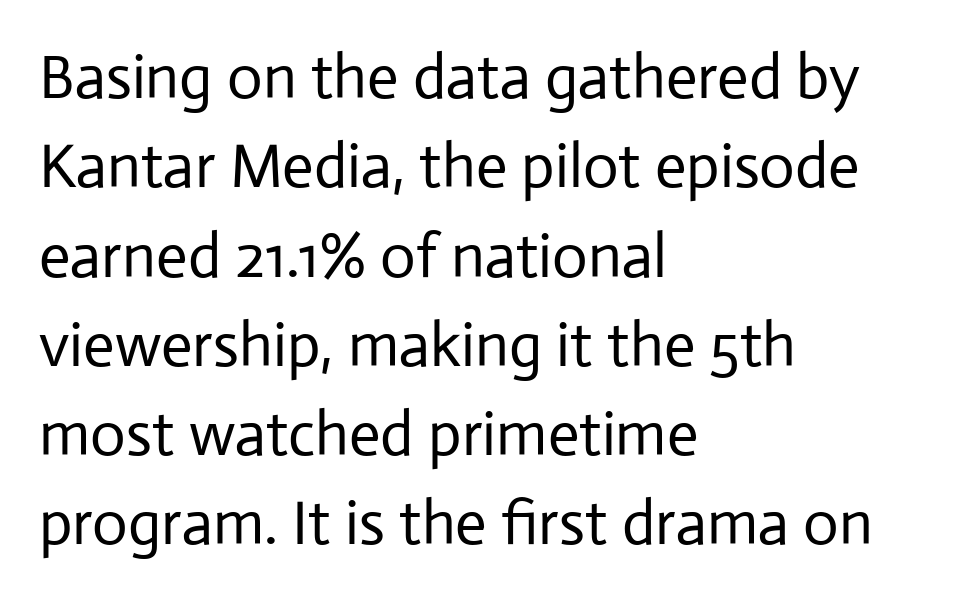
Q: Is the text bold? A: No.
Q: Is the text italic (slanted)? A: No, it is upright.
Q: Is the typeface a serif or a sans-serif typeface? A: Sans-serif.
Q: Is the text underlined? A: No.
Q: How is the paragraph aligned? A: Left-aligned.
Q: Is the spacing between letters normal or unusually wide? A: Normal.
Q: Is the spacing between lines tight, normal or loose? A: Normal.
Q: Width (condensed, normal, or wide)? A: Normal.
Q: Stroke contrast? A: Low.
Q: x-height? A: Medium.
Q: Monospaced? A: No.
